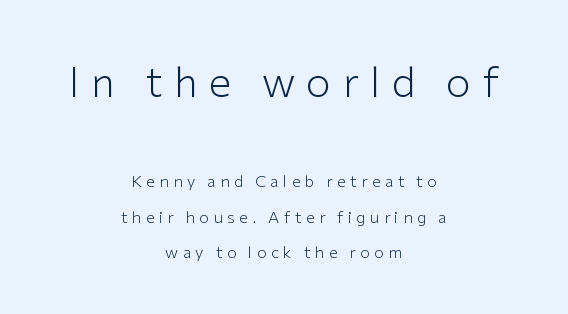
The image shows 41 px light sans-serif type, upright; set centered, loose line spacing (2.21x), unusually wide letter spacing (+0.27 em), not underlined; the first (top) block is 2.56x larger; low stroke contrast and a medium x-height.
